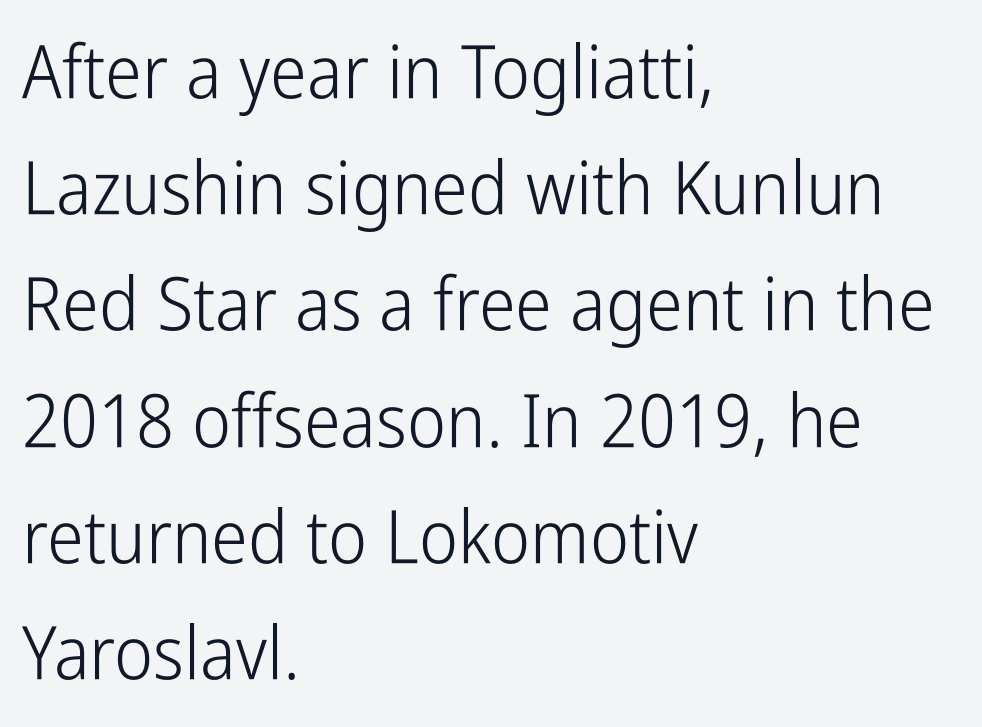
Reading down the column, the eye jumps a familiar distance to each next line. Look at the bottom of the vertical strokes: they stop flat, with no serifs. The face used here is proportionally spaced, like ordinary book or web type. If you drew a ruler down the left edge, every line would touch it. Just letters on the line, the space beneath them empty.
